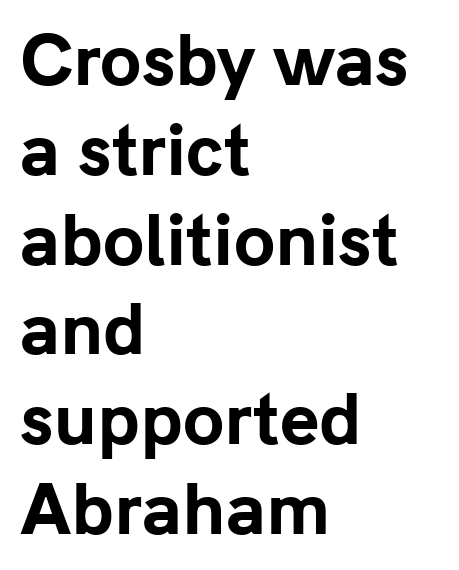
Q: Is the text bold? A: Yes.
Q: Is the text italic (slanted)? A: No, it is upright.
Q: Is the typeface a serif or a sans-serif typeface? A: Sans-serif.
Q: Is the text underlined? A: No.
Q: How is the paragraph aligned? A: Left-aligned.
Q: Is the spacing between letters normal or unusually wide? A: Normal.
Q: Is the spacing between lines tight, normal or loose? A: Normal.
Q: Width (condensed, normal, or wide)? A: Normal.
Q: Stroke contrast? A: Low.
Q: x-height? A: Medium.
Q: Monospaced? A: No.
